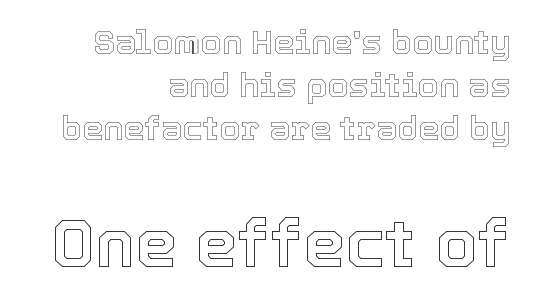
{"italic": "no", "width": "normal", "x_height": "medium", "monospaced": "no", "underline": "no", "align": "right", "line_spacing": "normal", "line_spacing_ratio": 1.27, "letter_spacing": "normal", "letter_spacing_em": 0.0, "larger_block": "second", "size_ratio": 1.97, "glyph_px": 67}
